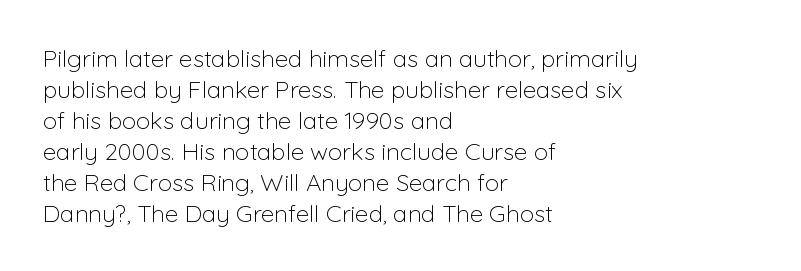
Q: Is the text bold? A: No.
Q: Is the text italic (slanted)? A: No, it is upright.
Q: Is the text underlined? A: No.
Q: How is the paragraph aligned? A: Left-aligned.
Q: Is the spacing between letters normal or unusually wide? A: Normal.
Q: Is the spacing between lines tight, normal or loose? A: Normal.
